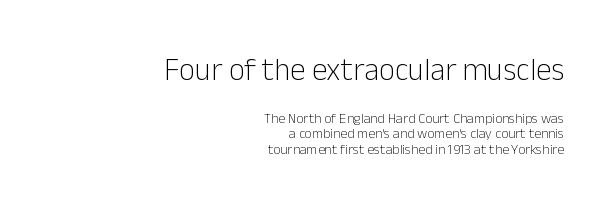
{"serif": "no", "italic": "no", "bold": "no", "weight": "light", "width": "normal", "stroke_contrast": "low", "x_height": "medium", "monospaced": "no", "underline": "no", "align": "right", "line_spacing": "tight", "line_spacing_ratio": 1.12, "letter_spacing": "normal", "letter_spacing_em": 0.0, "larger_block": "first", "size_ratio": 2.21, "glyph_px": 31}
